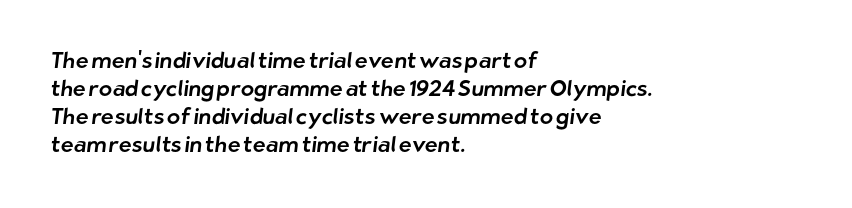
The image shows 22 px text type; set left-aligned, normal line spacing (1.28x), normal letter spacing, not underlined.
